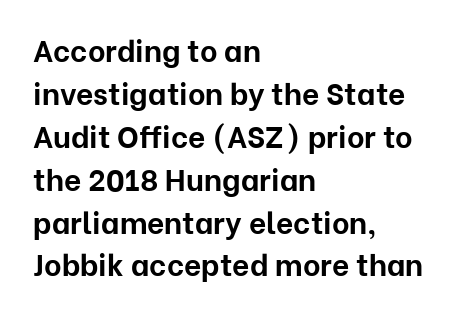
{"serif": "no", "italic": "no", "bold": "yes", "weight": "bold", "width": "normal", "stroke_contrast": "low", "x_height": "medium", "monospaced": "no", "underline": "no", "align": "left", "line_spacing": "normal", "line_spacing_ratio": 1.43, "letter_spacing": "normal", "letter_spacing_em": 0.0, "glyph_px": 30}
